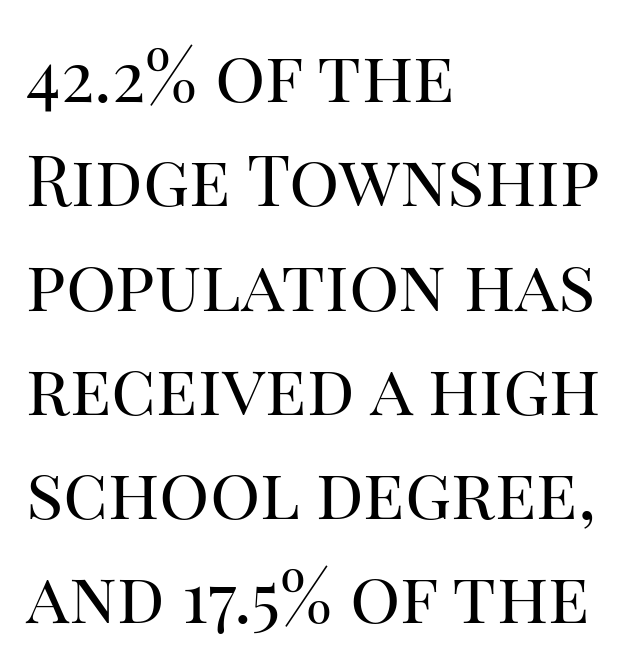
Whoever set this chose a conventional vertical rhythm. The rendering uses natural spacing where letterforms have individual widths. Where is the straight margin? On the left. Look at the tracking — it's just the regular setting, nothing added. Italic? Not at all — the glyphs are vertical.
